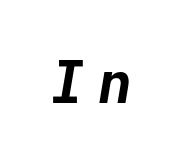
{"italic": "yes", "lean": "right", "slant_degrees": 9, "bold": "yes", "weight": "bold", "width": "normal", "stroke_contrast": "low", "x_height": "medium", "monospaced": "yes", "underline": "no", "letter_spacing": "wide", "letter_spacing_em": 0.2, "glyph_px": 59}
